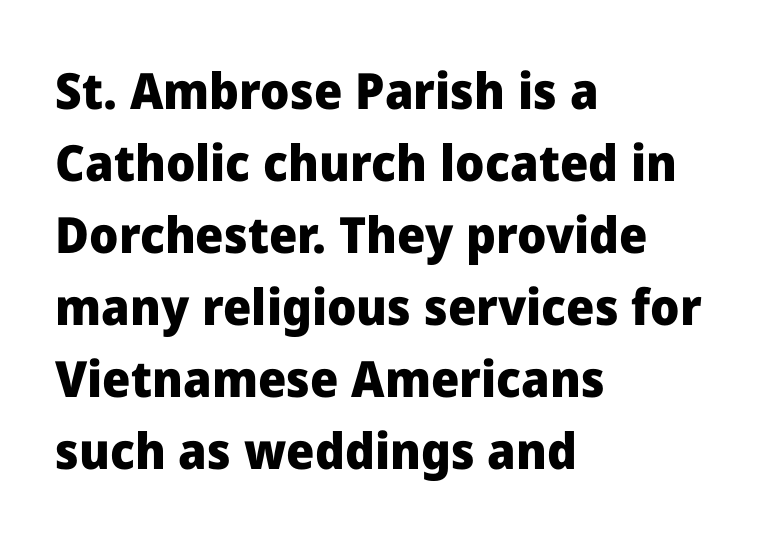
The image shows 50 px heavy sans-serif type, upright; set left-aligned, normal line spacing (1.44x), normal letter spacing, not underlined; low stroke contrast and a medium x-height.
